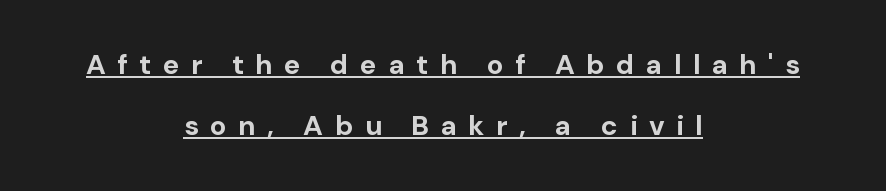
{"serif": "no", "italic": "no", "bold": "yes", "weight": "bold", "width": "normal", "stroke_contrast": "low", "x_height": "medium", "monospaced": "no", "underline": "yes", "align": "center", "line_spacing": "loose", "line_spacing_ratio": 2.19, "letter_spacing": "wide", "letter_spacing_em": 0.41, "glyph_px": 28}
